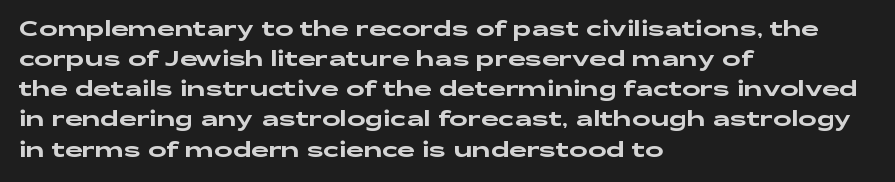
Q: Is the text italic (slanted)? A: No, it is upright.
Q: Is the text underlined? A: No.
Q: How is the paragraph aligned? A: Left-aligned.
Q: Is the spacing between letters normal or unusually wide? A: Normal.
Q: Is the spacing between lines tight, normal or loose? A: Normal.
